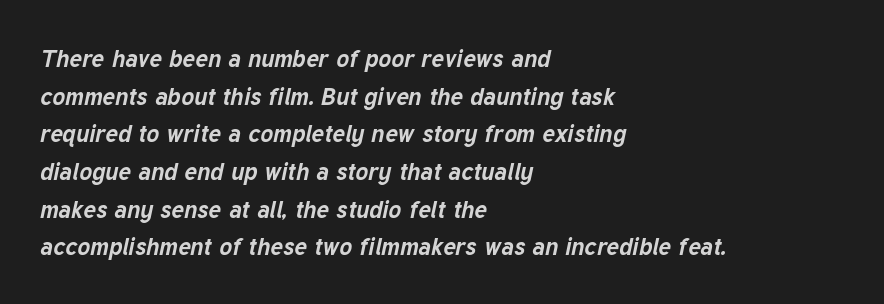
You'd pick this weight for a headline — it's a proper bold. Type without underlining. Horizontal alignment here is leftward, the default for most running prose. The face used here is rendered with its standard letterfit. The space between consecutive lines is moderate.
